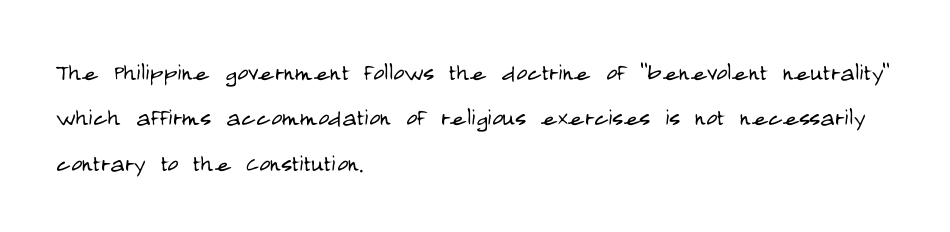
Notice how the stems are strictly vertical — no italics here. Beneath every word, the page is bare. The face used here is proportionally spaced, like ordinary book or web type. How are the letters spaced? Ordinarily, with no added tracking.
